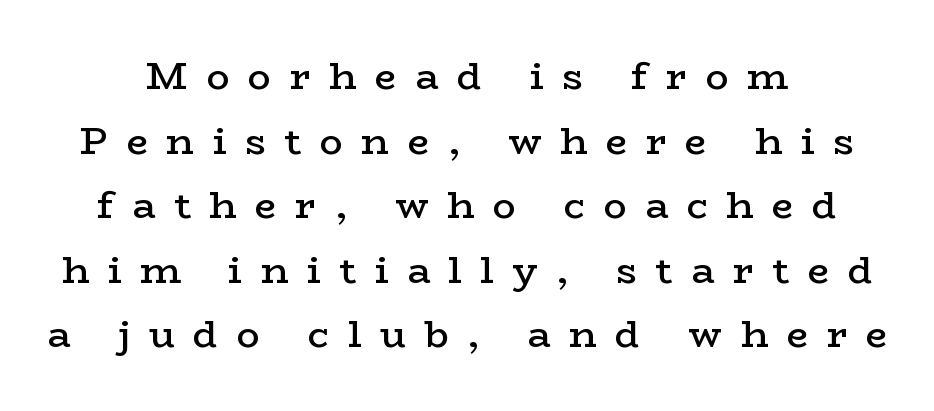
The image shows 38 px semibold, wide serif type, upright; set centered, normal line spacing (1.7x), unusually wide letter spacing (+0.49 em), not underlined; low stroke contrast and a medium x-height.
